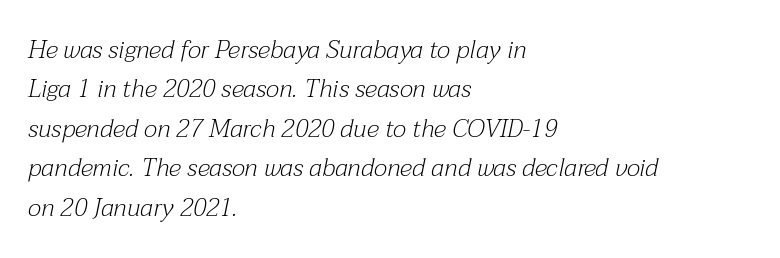
Q: Is the text bold? A: No.
Q: Is the text italic (slanted)? A: Yes, it leans right by about 12 degrees.
Q: Is the text underlined? A: No.
Q: How is the paragraph aligned? A: Left-aligned.
Q: Is the spacing between letters normal or unusually wide? A: Normal.
Q: Is the spacing between lines tight, normal or loose? A: Normal.
